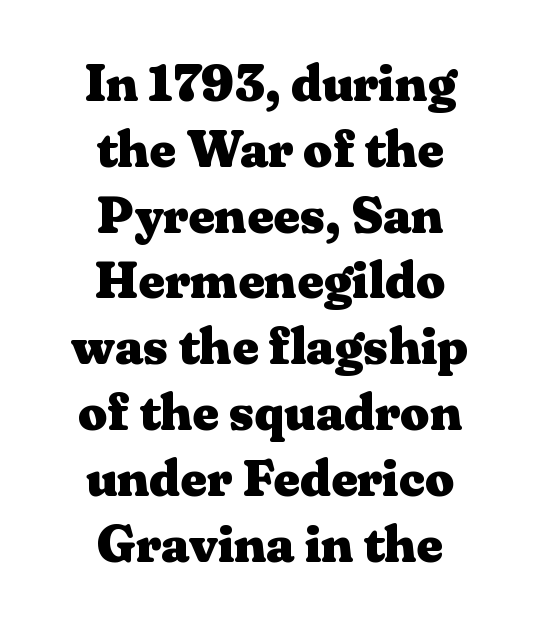
Do the letters lean? They stand straight. The face used here is proportionally spaced, like ordinary book or web type. Each new line begins a customary step beneath the previous one. The typesetter chose a symmetrical, centered arrangement here. The glyphs in this specimen are seriffed.
